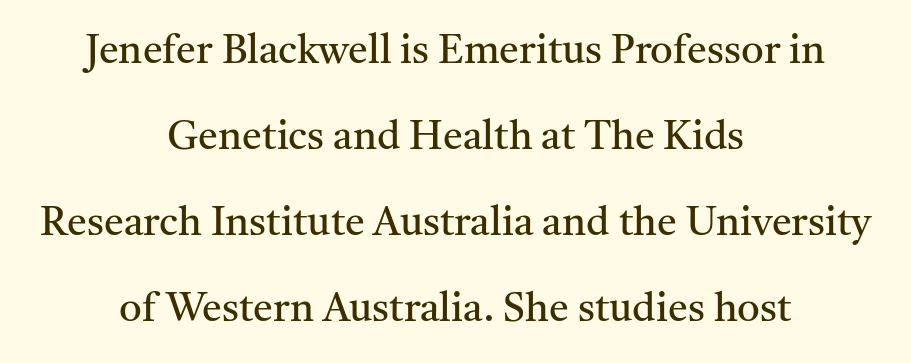
Widely set lines give the paragraph a tall, airy silhouette. The foot of each line stays bare and open. The passage shown is typed in a proportional face where columns would drift. Typeset on center — no edge is straight. Compared with a typical body face, this is equally light or lighter still. Italic: no, the glyphs are upright roman.
